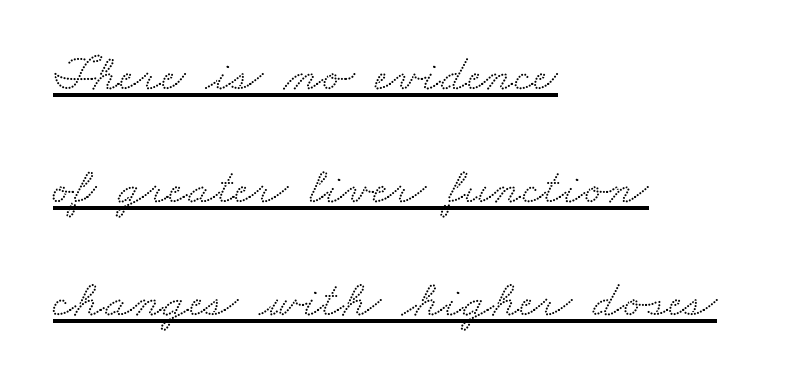
{"serif": "yes", "width": "wide", "stroke_contrast": "medium", "x_height": "small", "monospaced": "no", "underline": "yes", "align": "left", "line_spacing": "loose", "line_spacing_ratio": 2.13, "letter_spacing": "normal", "letter_spacing_em": 0.0, "glyph_px": 53}
